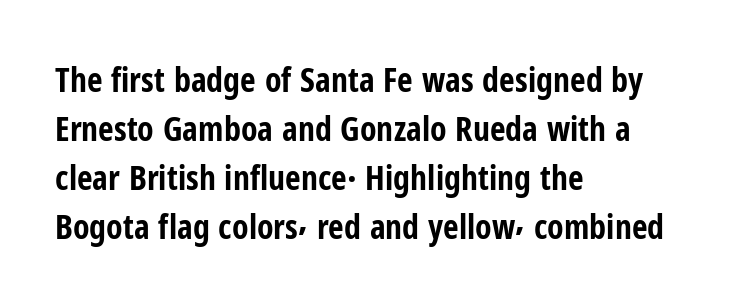
The image shows 34 px bold, condensed sans-serif type, upright; set left-aligned, normal line spacing (1.44x), normal letter spacing, not underlined; low stroke contrast and a medium x-height.
